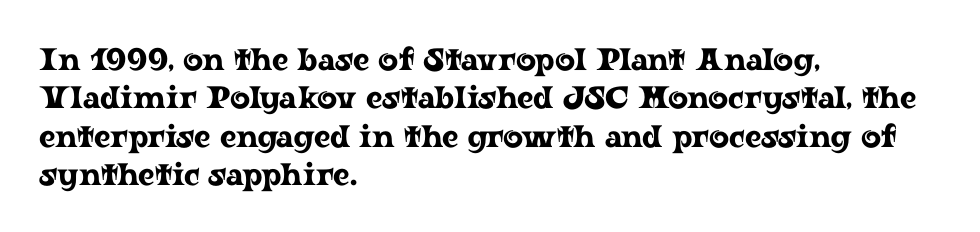
Is the block centered? No — it sits flush against the left margin. Students, note that the glyphs here touch the page at normal intervals. A roman cut, with each character standing at attention. The characters display serif detailing at their extremities. Character widths vary here, with narrow letters taking less room than wide ones.
